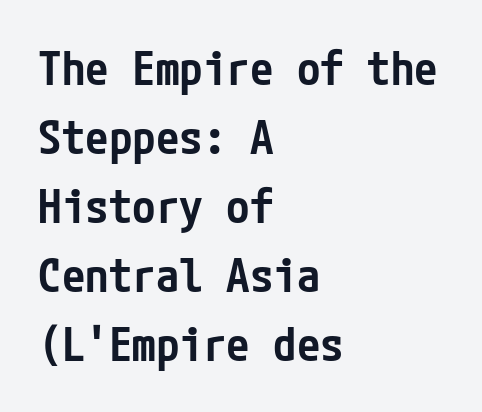
The image shows 47 px semibold, condensed sans-serif type, upright; set left-aligned, normal line spacing (1.47x), normal letter spacing, not underlined; low stroke contrast and a medium x-height.
